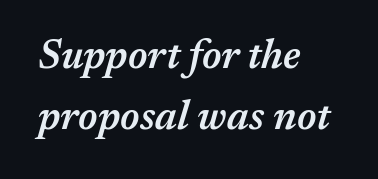
{"italic": "yes", "lean": "right", "slant_degrees": 17, "bold": "semi", "weight": "semibold", "width": "normal", "stroke_contrast": "medium", "x_height": "medium", "monospaced": "no", "underline": "no", "align": "left", "line_spacing": "normal", "line_spacing_ratio": 1.53, "letter_spacing": "normal", "letter_spacing_em": 0.0, "glyph_px": 40}
